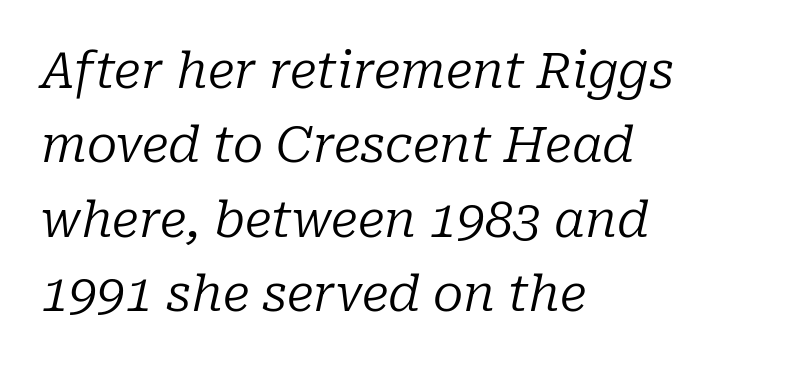
{"serif": "yes", "italic": "yes", "lean": "right", "slant_degrees": 10, "bold": "no", "weight": "regular", "width": "normal", "stroke_contrast": "low", "x_height": "medium", "monospaced": "no", "underline": "no", "align": "left", "line_spacing": "normal", "line_spacing_ratio": 1.49, "letter_spacing": "normal", "letter_spacing_em": 0.0, "glyph_px": 50}
